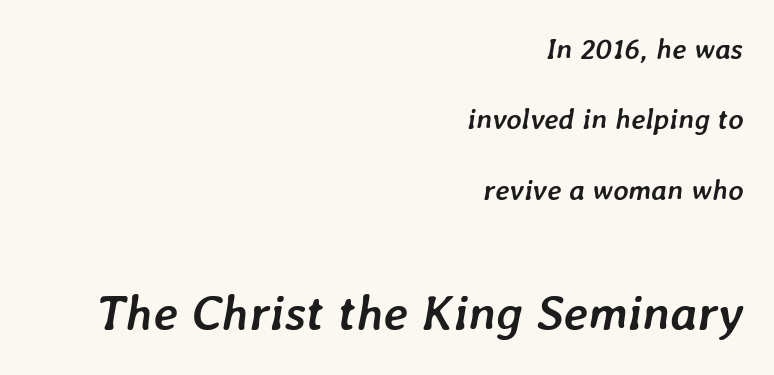
{"italic": "yes", "lean": "right", "slant_degrees": 7, "bold": "yes", "weight": "semibold", "width": "normal", "stroke_contrast": "low", "x_height": "medium", "monospaced": "no", "underline": "no", "align": "right", "line_spacing": "loose", "line_spacing_ratio": 2.43, "letter_spacing": "normal", "letter_spacing_em": 0.0, "larger_block": "second", "size_ratio": 1.72, "glyph_px": 50}
